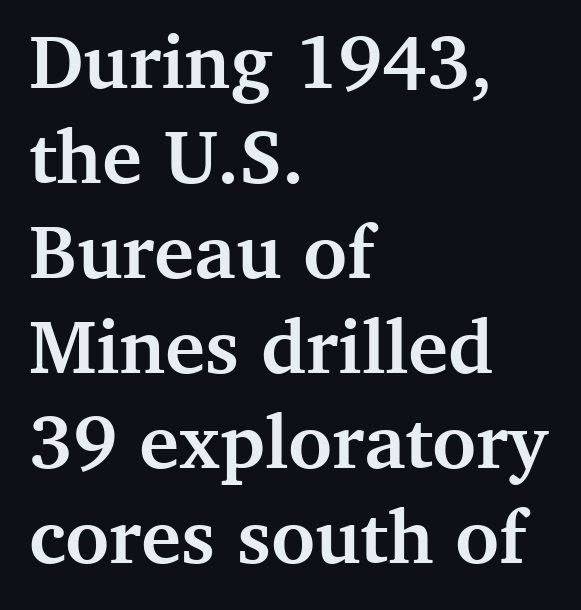
Q: Is the text bold? A: Yes.
Q: Is the text italic (slanted)? A: No, it is upright.
Q: Is the typeface a serif or a sans-serif typeface? A: Serif.
Q: Is the text underlined? A: No.
Q: How is the paragraph aligned? A: Left-aligned.
Q: Is the spacing between letters normal or unusually wide? A: Normal.
Q: Is the spacing between lines tight, normal or loose? A: Normal.
Q: Width (condensed, normal, or wide)? A: Normal.
Q: Stroke contrast? A: Medium.
Q: x-height? A: Medium.
Q: Monospaced? A: No.
